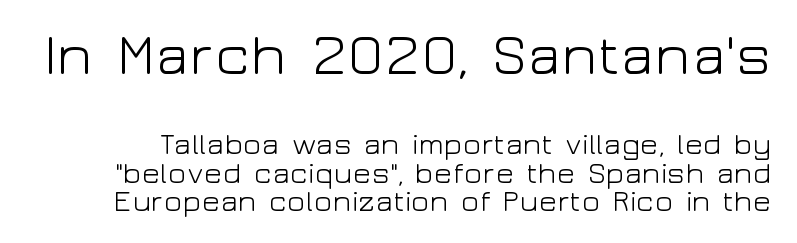
Unlike italic type, these characters show no tilt at all. The more generous point size was reserved for the upper chunk. Compared with typical body copy, the letter spacing here is the same. Very little white space separates one row of letters from the next. Spacing verdict: proportional, widths tailored to each character. Compared with a typical body face, this is equally light or lighter still.
